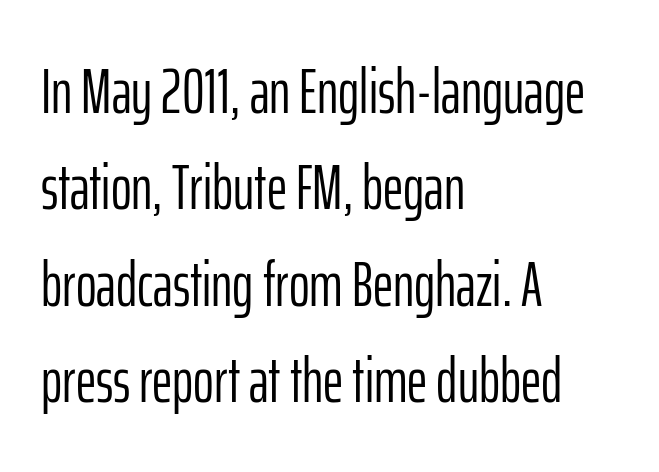
Each letter keeps its own natural width here, so spacing adapts to shape. A clean baseline with only descenders dipping below it. Compared with typical body copy, the letter spacing here is the same. Note: no serifs on the glyphs. Which margin do the lines hug? The left one — the right edge is uneven. Honestly, the row spacing looks completely unremarkable.
